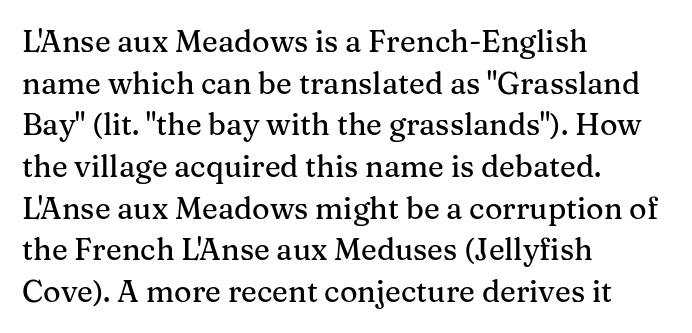
{"serif": "yes", "italic": "no", "width": "normal", "stroke_contrast": "medium", "x_height": "medium", "monospaced": "no", "underline": "no", "align": "left", "line_spacing": "normal", "line_spacing_ratio": 1.39, "letter_spacing": "normal", "letter_spacing_em": 0.0, "glyph_px": 30}
